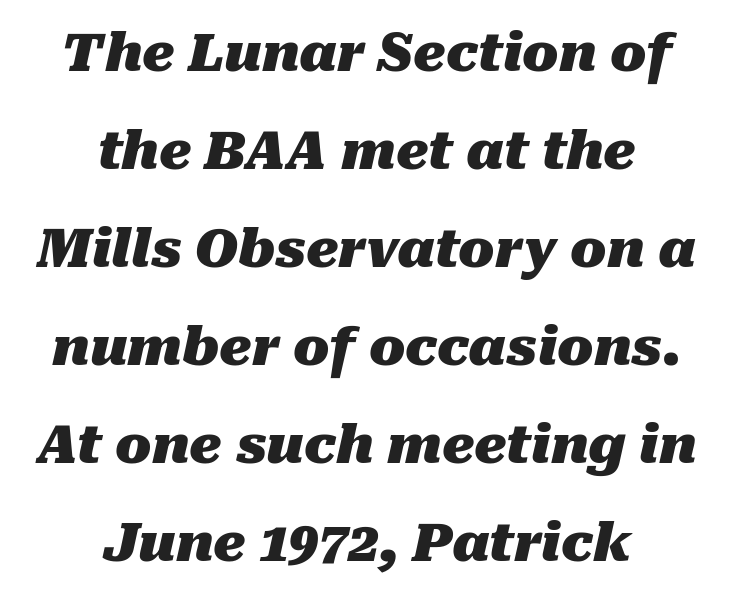
{"italic": "yes", "lean": "right", "slant_degrees": 10, "bold": "yes", "weight": "heavy", "width": "normal", "stroke_contrast": "medium", "x_height": "medium", "monospaced": "no", "underline": "no", "align": "center", "line_spacing_ratio": 1.85, "letter_spacing": "normal", "letter_spacing_em": 0.0, "glyph_px": 53}
